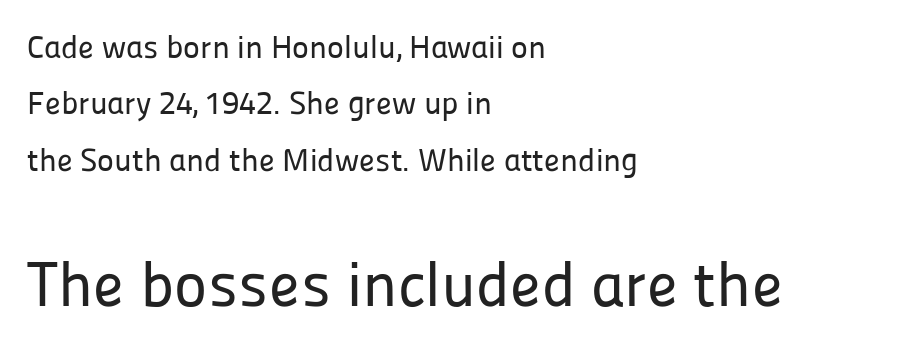
Note the varied advance widths — an 'i' is clearly narrower than an 'm'. Tracking value appears to be zero — textbook default spacing. The paragraph shown leans on its left margin. Nope, no serifs anywhere on these letters.
